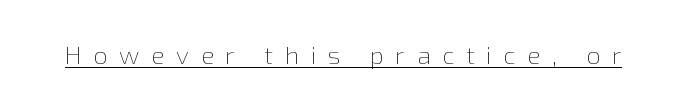
The image shows 25 px text type, upright; set unusually wide letter spacing (+0.47 em), underlined.
